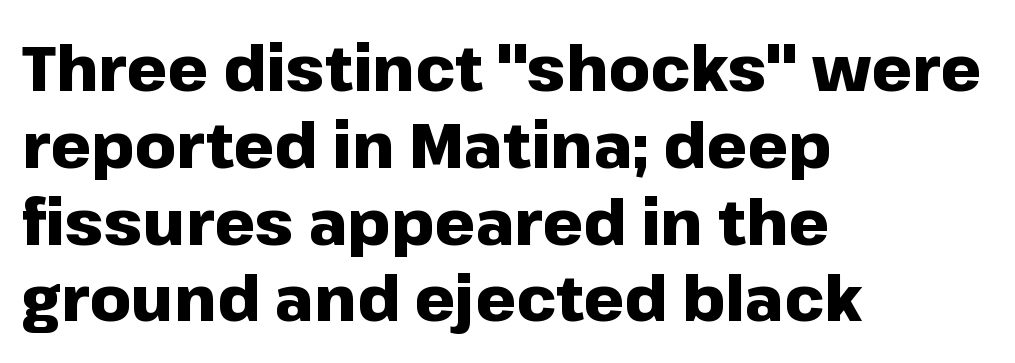
{"serif": "no", "italic": "no", "bold": "yes", "weight": "heavy", "width": "normal", "stroke_contrast": "low", "x_height": "medium", "monospaced": "no", "underline": "no", "align": "left", "line_spacing_ratio": 1.2, "letter_spacing": "normal", "letter_spacing_em": 0.0, "glyph_px": 64}
